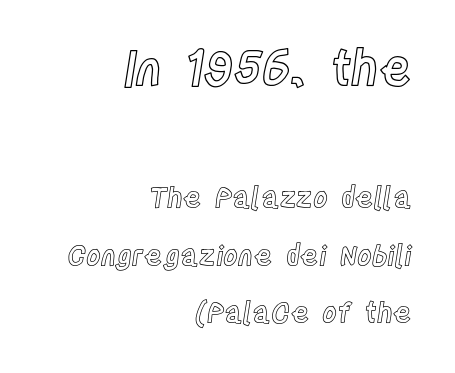
The image shows 49 px condensed type; set right-aligned, loose line spacing (2.06x), normal letter spacing, not underlined; the first (top) block is 1.75x larger; a large x-height.
